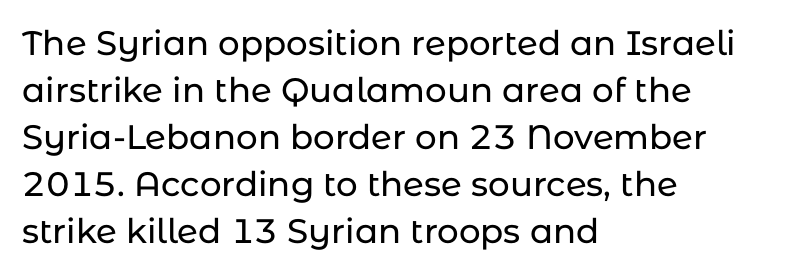
The designer left line spacing at the default. Think of a printed novel: that variable character pitch is what you see here. Ordinary non-slanted type is in use. Words float on clear page, feet unadorned.
